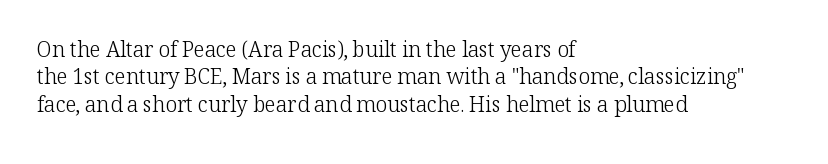
Reading down the block, your eye returns to a fixed left position each line. The weight tops out at a normal text grade. Interline gaps are of average width in this sample. The letters sit at their default tracking, neither squeezed nor spread.
